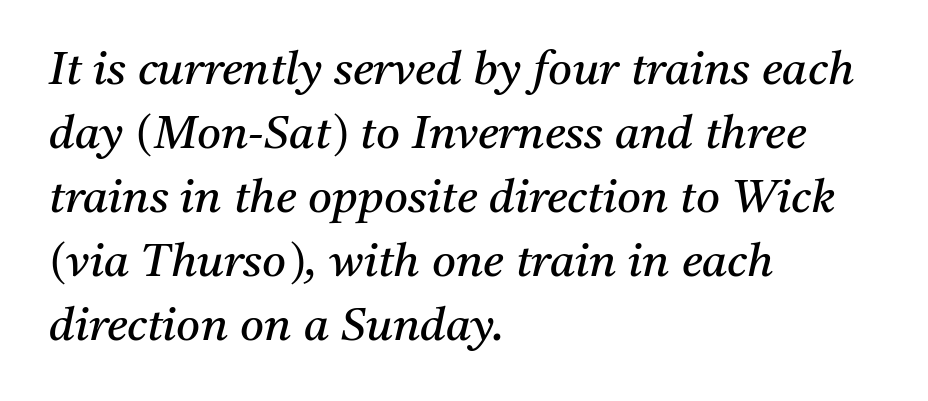
{"serif": "yes", "italic": "yes", "lean": "right", "slant_degrees": 11, "bold": "no", "weight": "regular", "width": "normal", "stroke_contrast": "medium", "x_height": "medium", "monospaced": "no", "underline": "no", "align": "left", "line_spacing": "normal", "line_spacing_ratio": 1.39, "letter_spacing": "normal", "letter_spacing_em": 0.0, "glyph_px": 46}
